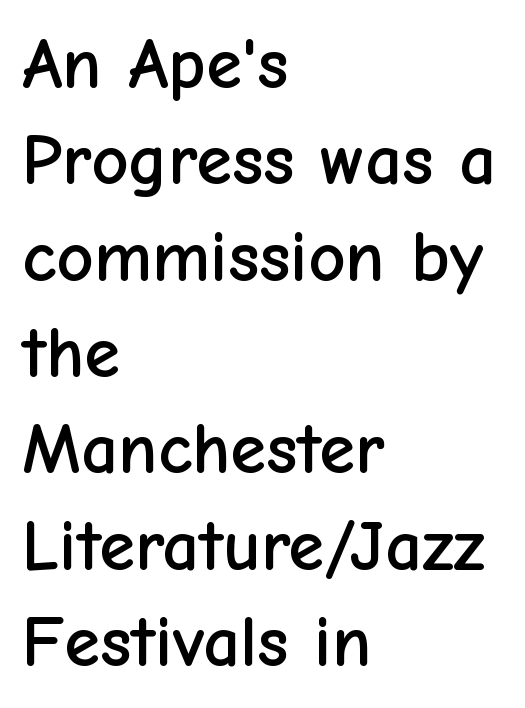
{"serif": "no", "italic": "no", "width": "normal", "stroke_contrast": "low", "x_height": "medium", "monospaced": "no", "underline": "no", "align": "left", "line_spacing": "normal", "line_spacing_ratio": 1.32, "letter_spacing": "normal", "letter_spacing_em": 0.0, "glyph_px": 73}
